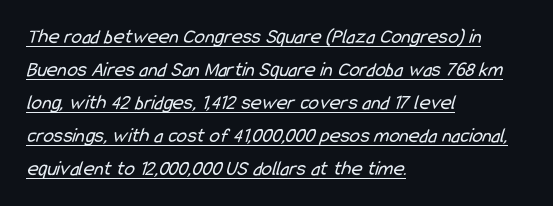
{"bold": "no", "underline": "yes", "align": "left", "line_spacing": "normal", "line_spacing_ratio": 1.57, "letter_spacing": "normal", "letter_spacing_em": 0.0, "glyph_px": 21}
